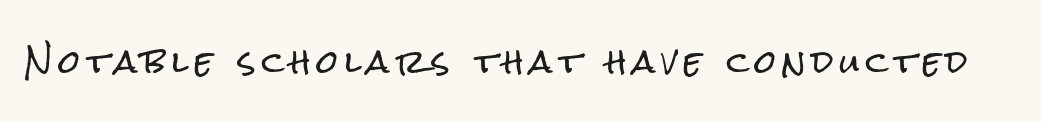
{"serif": "no", "italic": "no", "width": "condensed", "stroke_contrast": "low", "x_height": "medium", "monospaced": "no", "underline": "no", "letter_spacing": "wide", "letter_spacing_em": 0.2, "glyph_px": 31}
